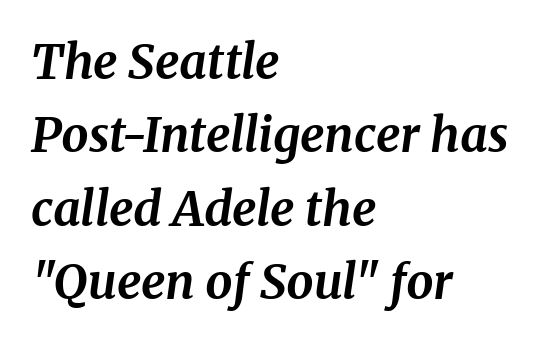
{"serif": "yes", "italic": "yes", "lean": "right", "slant_degrees": 8, "bold": "yes", "weight": "bold", "width": "normal", "stroke_contrast": "medium", "x_height": "medium", "monospaced": "no", "underline": "no", "align": "left", "line_spacing": "normal", "line_spacing_ratio": 1.53, "letter_spacing": "normal", "letter_spacing_em": 0.0, "glyph_px": 48}
